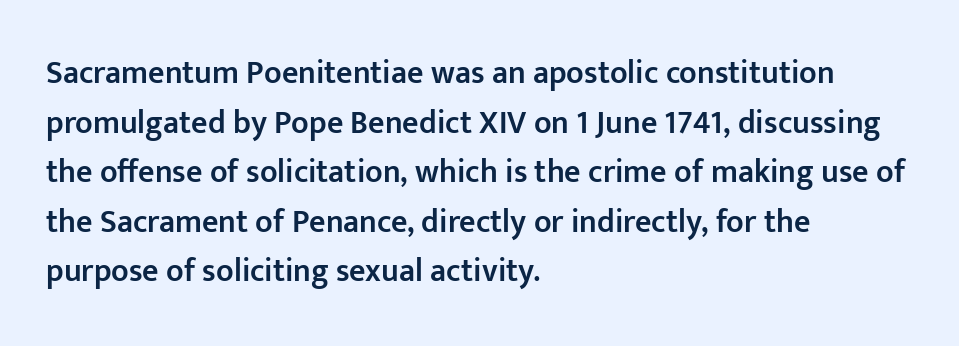
The typography opts for an upright posture over an oblique one. What weight is shown? A semibold, between regular and bold. The face used here is a sans, in the tradition of grotesques and geometrics. Interline gaps are of average width in this sample. Spacing verdict: proportional, widths tailored to each character.
